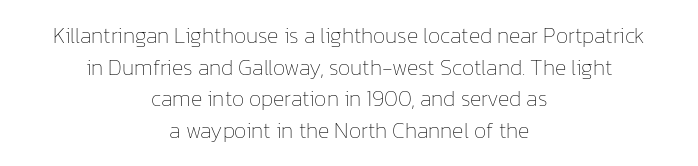
The image shows 22 px text type, upright; set centered, normal line spacing (1.44x), normal letter spacing, not underlined.
